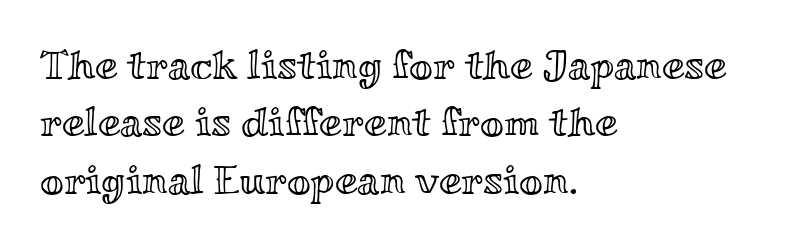
Students, observe: this is what conventionally led text looks like. Vertical strokes here are truly vertical. Proportional: the letters do not fall into vertical columns. You could call the tracking neutral — neither tight nor loose.
